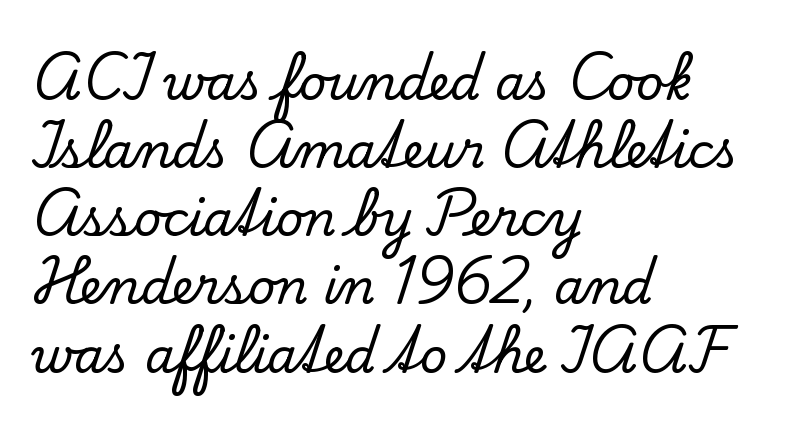
Q: Is the text italic (slanted)? A: Yes.
Q: Is the typeface a serif or a sans-serif typeface? A: Serif.
Q: Is the text underlined? A: No.
Q: How is the paragraph aligned? A: Left-aligned.
Q: Is the spacing between letters normal or unusually wide? A: Normal.
Q: Is the spacing between lines tight, normal or loose? A: Normal.
Q: Width (condensed, normal, or wide)? A: Normal.
Q: Stroke contrast? A: Low.
Q: x-height? A: Small.
Q: Monospaced? A: No.
